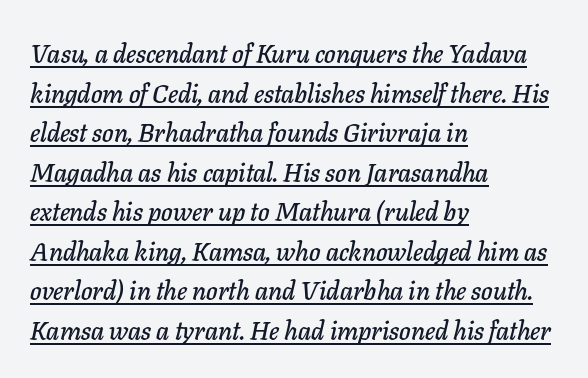
{"italic": "yes", "lean": "right", "slant_degrees": 11, "underline": "yes", "align": "left", "line_spacing": "normal", "line_spacing_ratio": 1.52, "letter_spacing": "normal", "letter_spacing_em": 0.0, "glyph_px": 26}
